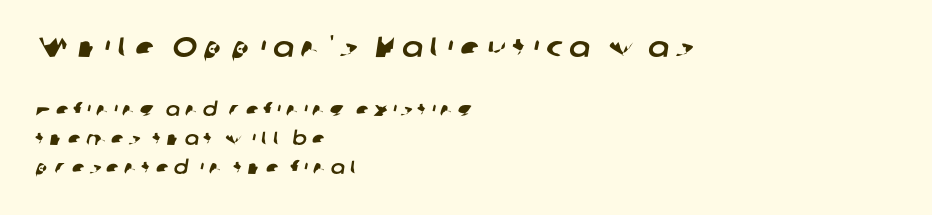
Q: Is the typeface a serif or a sans-serif typeface? A: Sans-serif.
Q: Is the text underlined? A: No.
Q: How is the paragraph aligned? A: Left-aligned.
Q: Is the spacing between letters normal or unusually wide? A: Unusually wide.
Q: Is the spacing between lines tight, normal or loose? A: Normal.
Q: Which block of text is set in a larger size, the first (top) or the second (bottom)? A: The first (top) one.
Q: Width (condensed, normal, or wide)? A: Normal.
Q: Stroke contrast? A: Low.
Q: x-height? A: Medium.
Q: Monospaced? A: No.
